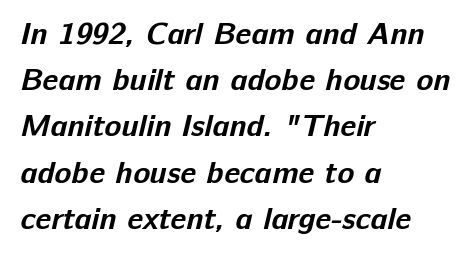
{"serif": "no", "bold": "yes", "weight": "bold", "width": "normal", "stroke_contrast": "low", "x_height": "medium", "monospaced": "no", "underline": "no", "align": "left", "line_spacing": "normal", "line_spacing_ratio": 1.49, "letter_spacing": "normal", "letter_spacing_em": 0.0, "glyph_px": 31}
